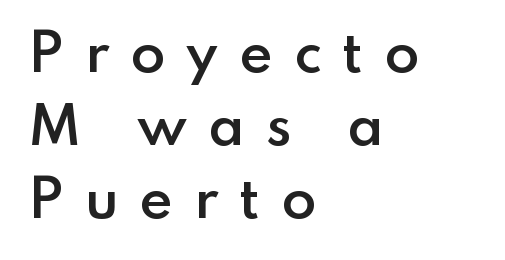
The image shows 51 px semibold sans-serif type, upright; set left-aligned, normal line spacing (1.43x), unusually wide letter spacing (+0.41 em), not underlined; low stroke contrast and a small x-height.
